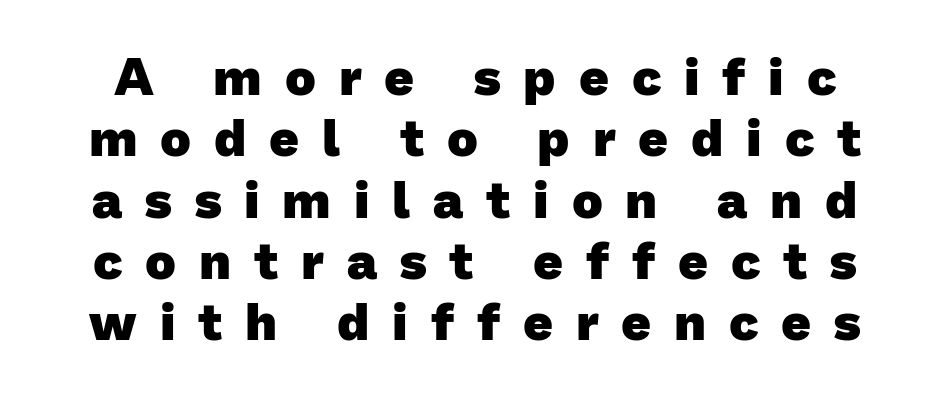
The image shows 52 px heavy sans-serif type; set line spacing 1.18x, unusually wide letter spacing (+0.44 em), not underlined; low stroke contrast and a medium x-height.
